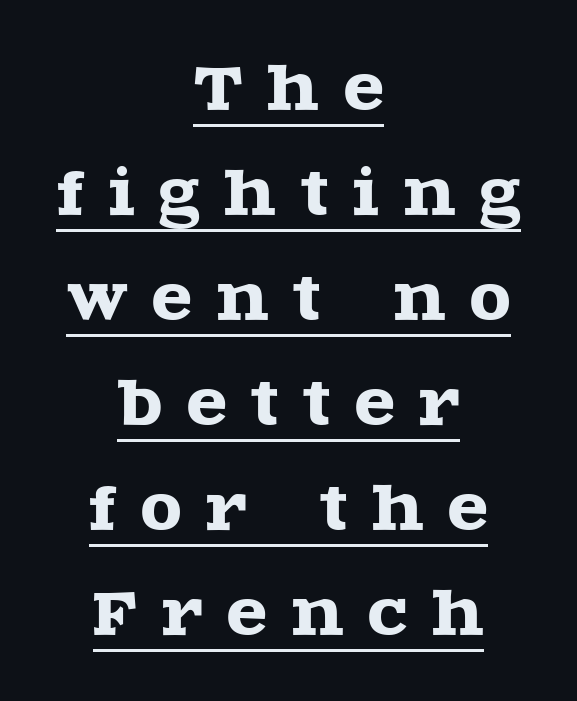
{"serif": "yes", "italic": "no", "width": "wide", "x_height": "large", "monospaced": "no", "underline": "yes", "align": "center", "line_spacing_ratio": 1.78, "letter_spacing": "wide", "letter_spacing_em": 0.42, "glyph_px": 59}
